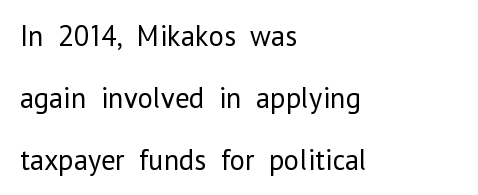
Q: Is the text bold? A: No.
Q: Is the text italic (slanted)? A: No, it is upright.
Q: Is the typeface a serif or a sans-serif typeface? A: Sans-serif.
Q: Is the text underlined? A: No.
Q: How is the paragraph aligned? A: Left-aligned.
Q: Is the spacing between letters normal or unusually wide? A: Normal.
Q: Is the spacing between lines tight, normal or loose? A: Loose.
Q: Width (condensed, normal, or wide)? A: Normal.
Q: Stroke contrast? A: Low.
Q: x-height? A: Medium.
Q: Monospaced? A: No.
